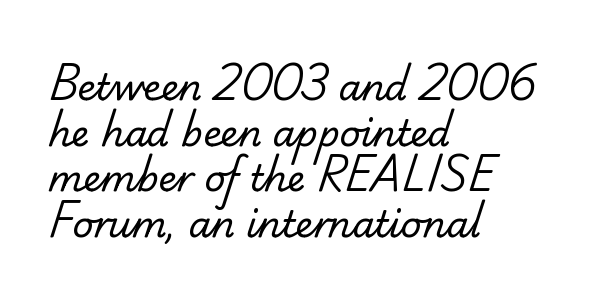
Does extra space separate the letters? No, they use regular spacing. Varying glyph widths throughout — classic text-font behaviour. A typesetter would label this face a sans. Leading matches the norm, producing a regular column. No heavy texture on the line: the type isn't bold.
